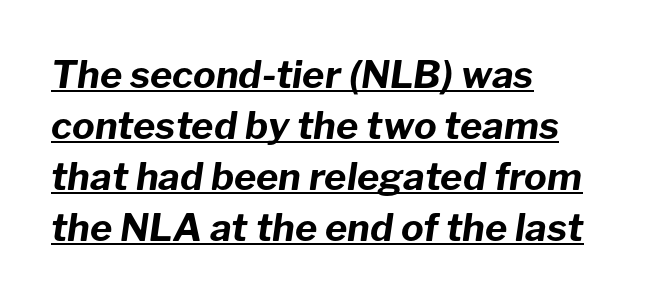
Q: Is the text bold? A: Yes.
Q: Is the text italic (slanted)? A: Yes, it leans right by about 8 degrees.
Q: Is the text underlined? A: Yes.
Q: How is the paragraph aligned? A: Left-aligned.
Q: Is the spacing between letters normal or unusually wide? A: Normal.
Q: Is the spacing between lines tight, normal or loose? A: Normal.
Q: Width (condensed, normal, or wide)? A: Normal.
Q: Stroke contrast? A: Low.
Q: x-height? A: Medium.
Q: Monospaced? A: No.
